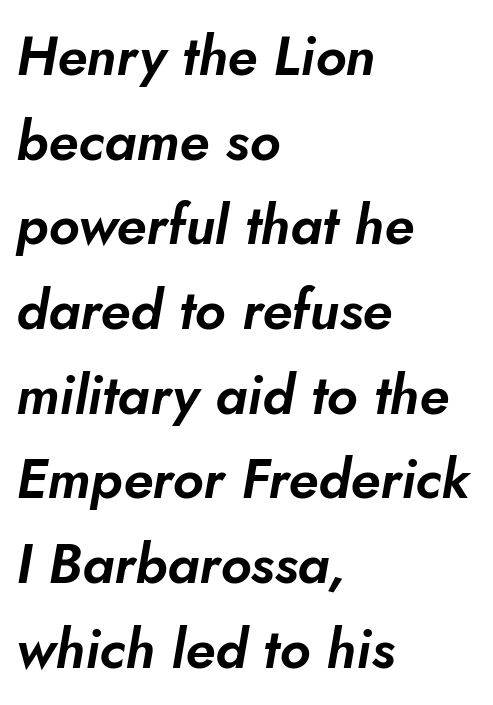
The image shows 55 px text type, italic (leaning right); set left-aligned, normal line spacing (1.54x), normal letter spacing, not underlined; low stroke contrast and a small x-height.
